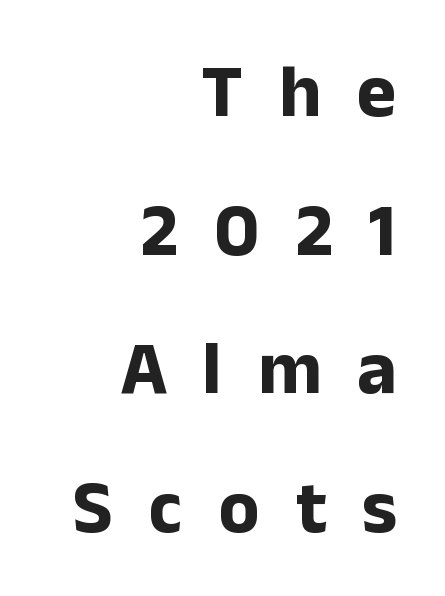
{"serif": "no", "italic": "no", "bold": "yes", "weight": "bold", "width": "normal", "stroke_contrast": "low", "x_height": "medium", "monospaced": "no", "underline": "no", "align": "right", "line_spacing_ratio": 1.85, "letter_spacing": "wide", "letter_spacing_em": 0.48, "glyph_px": 75}
